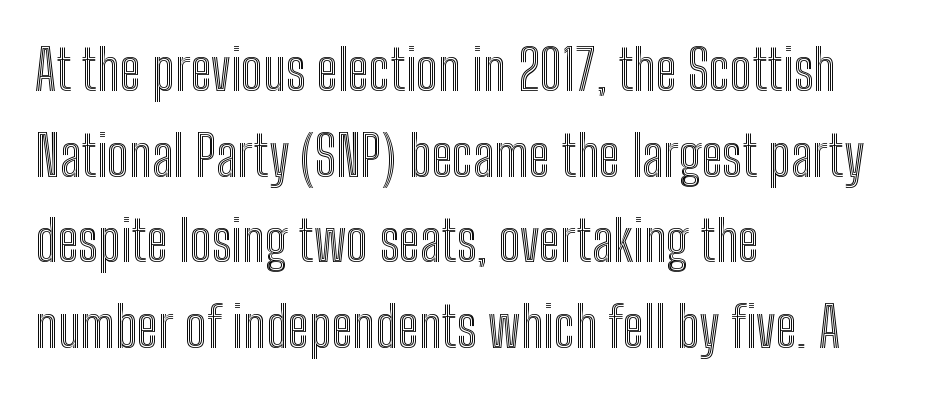
The image shows 56 px condensed type, upright; set left-aligned, normal line spacing (1.53x), normal letter spacing, not underlined; a medium x-height.
